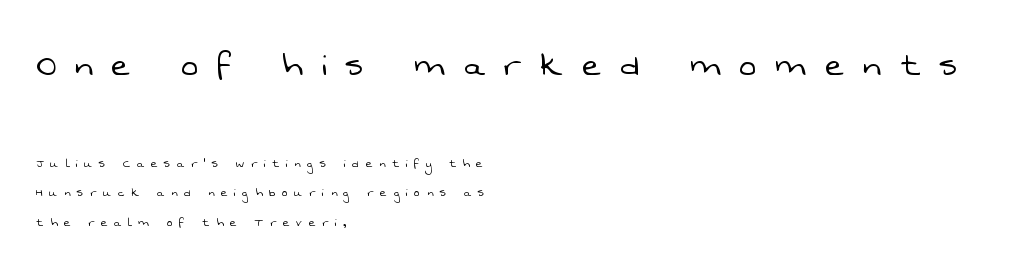
The image shows 40 px light sans-serif type; set left-aligned, loose line spacing (2.12x), unusually wide letter spacing (+0.48 em), not underlined; the first (top) block is 2.86x larger; low stroke contrast and a medium x-height.
